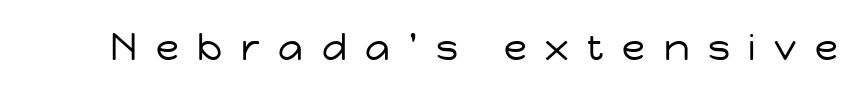
{"serif": "no", "italic": "no", "bold": "no", "weight": "regular", "width": "normal", "stroke_contrast": "low", "x_height": "medium", "monospaced": "no", "underline": "no", "letter_spacing": "wide", "letter_spacing_em": 0.49, "glyph_px": 38}
